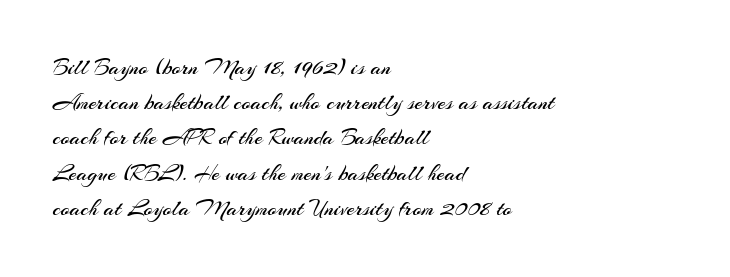
The image shows 23 px text type; set left-aligned, normal line spacing (1.53x), normal letter spacing, not underlined.
